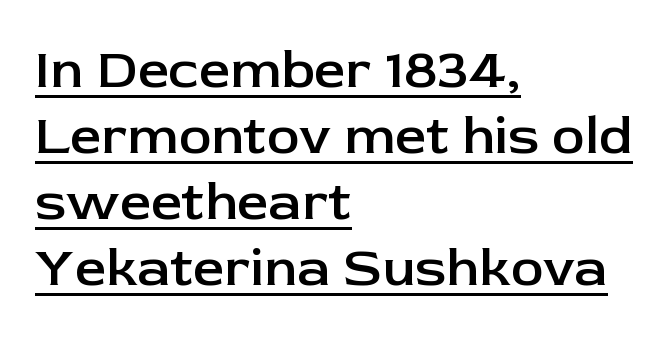
Q: Is the text bold? A: Semi-bold.
Q: Is the text italic (slanted)? A: No, it is upright.
Q: Is the typeface a serif or a sans-serif typeface? A: Sans-serif.
Q: Is the text underlined? A: Yes.
Q: How is the paragraph aligned? A: Left-aligned.
Q: Is the spacing between letters normal or unusually wide? A: Normal.
Q: Width (condensed, normal, or wide)? A: Normal.
Q: Stroke contrast? A: Low.
Q: x-height? A: Medium.
Q: Monospaced? A: No.
